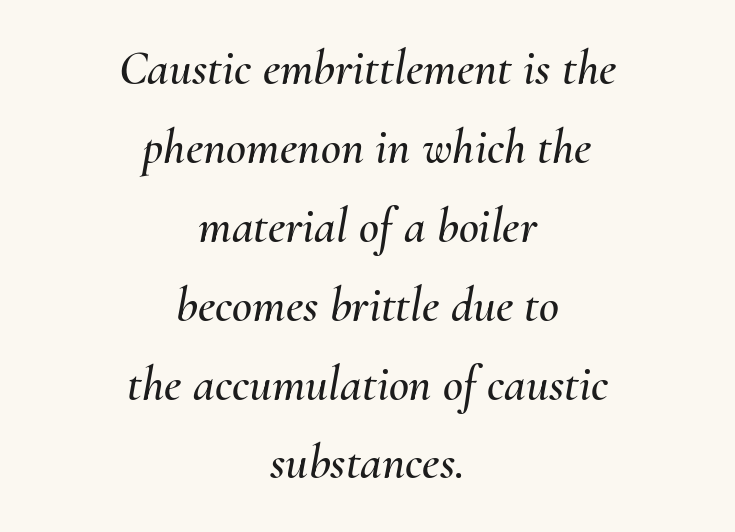
Q: Is the text italic (slanted)? A: Yes, it leans right by about 10 degrees.
Q: Is the text underlined? A: No.
Q: How is the paragraph aligned? A: Centered.
Q: Is the spacing between letters normal or unusually wide? A: Normal.
Q: Is the spacing between lines tight, normal or loose? A: Normal.
Q: Width (condensed, normal, or wide)? A: Normal.
Q: Stroke contrast? A: Medium.
Q: x-height? A: Small.
Q: Monospaced? A: No.
